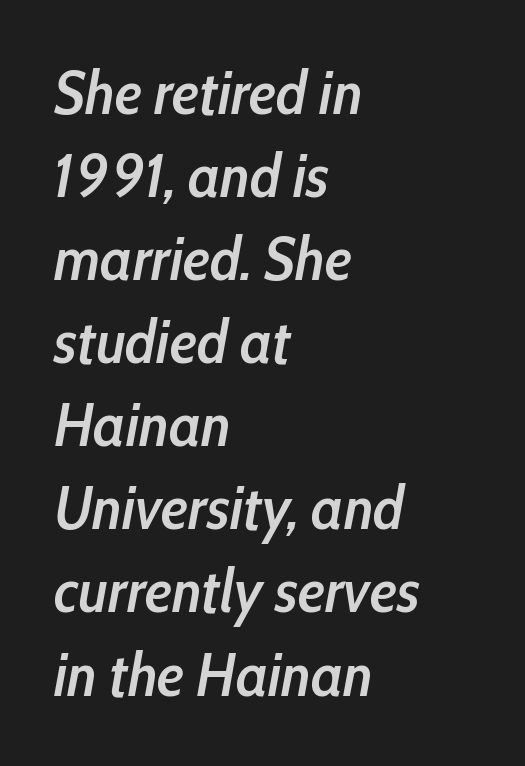
{"italic": "yes", "lean": "right", "slant_degrees": 10, "bold": "semi", "weight": "semibold", "width": "condensed", "stroke_contrast": "low", "x_height": "medium", "monospaced": "no", "underline": "no", "align": "left", "line_spacing": "normal", "line_spacing_ratio": 1.34, "letter_spacing": "normal", "letter_spacing_em": 0.0, "glyph_px": 62}
